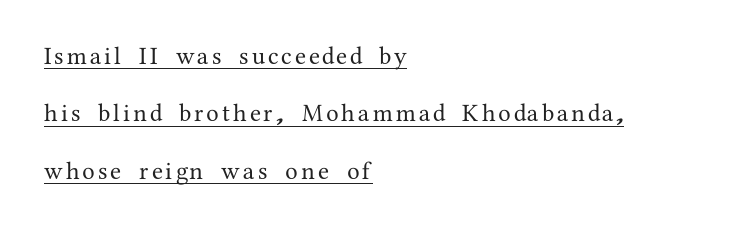
{"italic": "no", "underline": "yes", "align": "left", "line_spacing": "loose", "line_spacing_ratio": 2.3, "glyph_px": 25}
